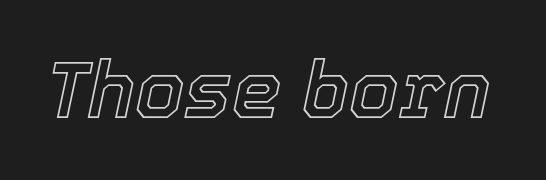
{"italic": "yes", "lean": "right", "slant_degrees": 12, "width": "normal", "x_height": "medium", "monospaced": "no", "underline": "no", "letter_spacing": "normal", "letter_spacing_em": 0.0, "glyph_px": 79}
